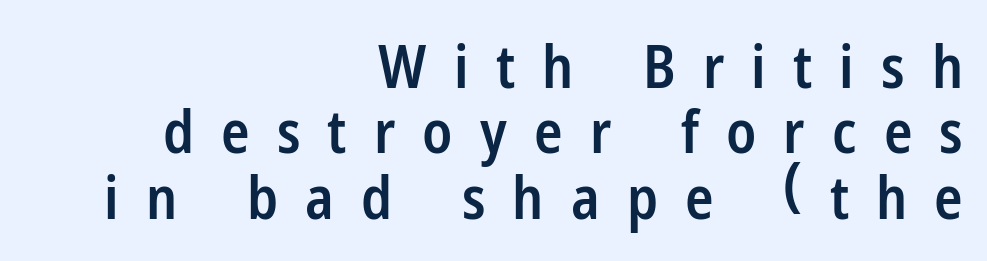
The image shows 59 px semibold, condensed sans-serif type, upright; set right-aligned, tight line spacing (1.11x), unusually wide letter spacing (+0.46 em), not underlined; low stroke contrast and a medium x-height.
